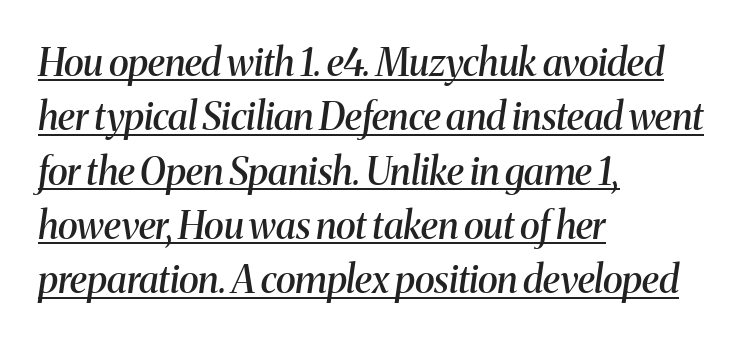
Q: Is the text bold? A: Semi-bold.
Q: Is the text italic (slanted)? A: Yes, it leans right by about 8 degrees.
Q: Is the typeface a serif or a sans-serif typeface? A: Serif.
Q: Is the text underlined? A: Yes.
Q: How is the paragraph aligned? A: Left-aligned.
Q: Is the spacing between letters normal or unusually wide? A: Normal.
Q: Is the spacing between lines tight, normal or loose? A: Normal.
Q: Width (condensed, normal, or wide)? A: Normal.
Q: Stroke contrast? A: Medium.
Q: x-height? A: Medium.
Q: Monospaced? A: No.
